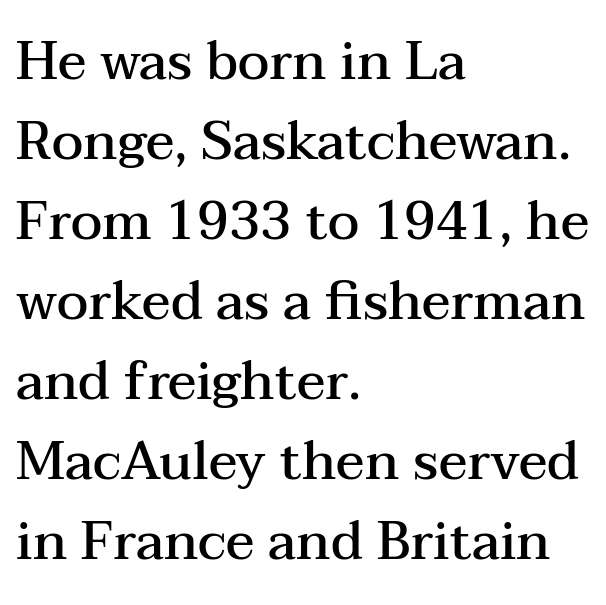
{"serif": "yes", "italic": "no", "bold": "semi", "weight": "semibold", "width": "wide", "stroke_contrast": "medium", "x_height": "medium", "monospaced": "no", "underline": "no", "align": "left", "line_spacing": "normal", "line_spacing_ratio": 1.51, "letter_spacing": "normal", "letter_spacing_em": 0.0, "glyph_px": 53}
